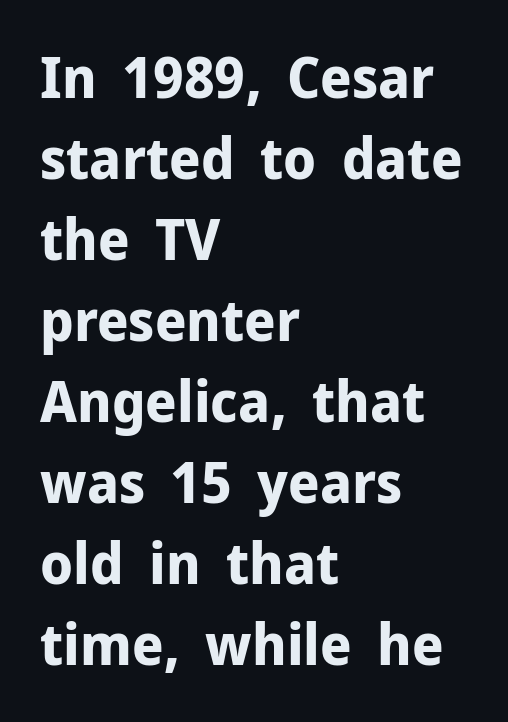
The image shows 57 px bold sans-serif type, upright; set left-aligned, normal line spacing (1.42x), normal letter spacing, not underlined; low stroke contrast and a medium x-height.
